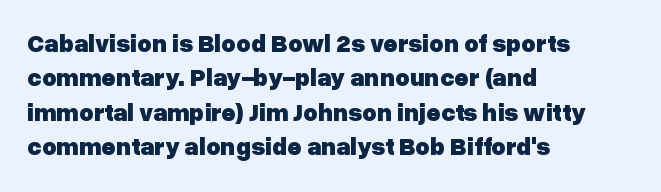
{"italic": "no", "bold": "yes", "underline": "no", "align": "left", "line_spacing": "normal", "line_spacing_ratio": 1.38, "letter_spacing": "normal", "letter_spacing_em": 0.0, "glyph_px": 25}
